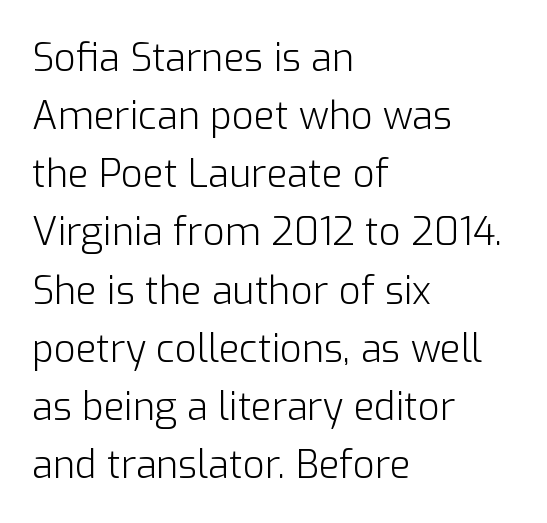
Q: Is the text bold? A: No.
Q: Is the text italic (slanted)? A: No, it is upright.
Q: Is the typeface a serif or a sans-serif typeface? A: Sans-serif.
Q: Is the text underlined? A: No.
Q: How is the paragraph aligned? A: Left-aligned.
Q: Is the spacing between letters normal or unusually wide? A: Normal.
Q: Is the spacing between lines tight, normal or loose? A: Normal.
Q: Width (condensed, normal, or wide)? A: Normal.
Q: Stroke contrast? A: Low.
Q: x-height? A: Medium.
Q: Monospaced? A: No.
